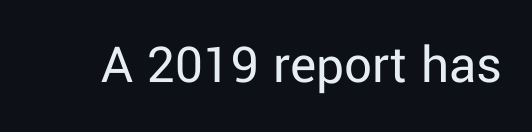
Q: Is the text bold? A: No.
Q: Is the text italic (slanted)? A: No, it is upright.
Q: Is the typeface a serif or a sans-serif typeface? A: Sans-serif.
Q: Is the text underlined? A: No.
Q: Is the spacing between letters normal or unusually wide? A: Normal.
Q: Width (condensed, normal, or wide)? A: Normal.
Q: Stroke contrast? A: Low.
Q: x-height? A: Medium.
Q: Monospaced? A: No.
